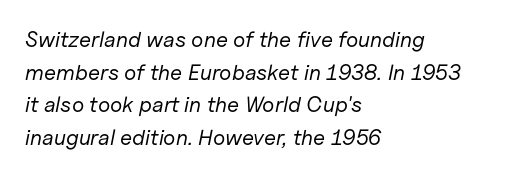
Q: Is the text bold? A: No.
Q: Is the text italic (slanted)? A: Yes, it leans right by about 11 degrees.
Q: Is the text underlined? A: No.
Q: How is the paragraph aligned? A: Left-aligned.
Q: Is the spacing between letters normal or unusually wide? A: Normal.
Q: Is the spacing between lines tight, normal or loose? A: Normal.
